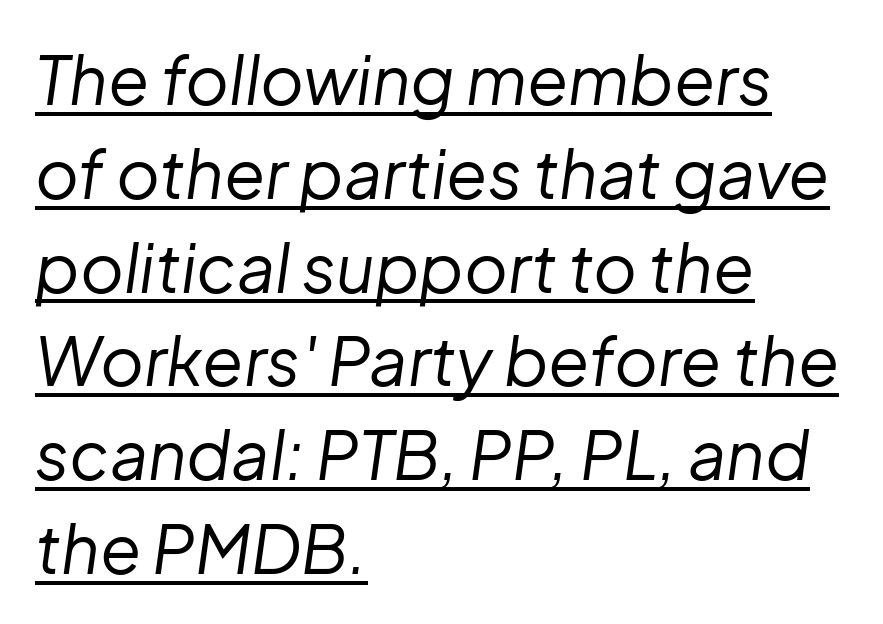
{"italic": "yes", "lean": "right", "slant_degrees": 8, "bold": "no", "weight": "regular", "width": "normal", "stroke_contrast": "low", "x_height": "medium", "monospaced": "no", "underline": "yes", "align": "left", "line_spacing": "normal", "line_spacing_ratio": 1.4, "letter_spacing": "normal", "letter_spacing_em": 0.0, "glyph_px": 67}
